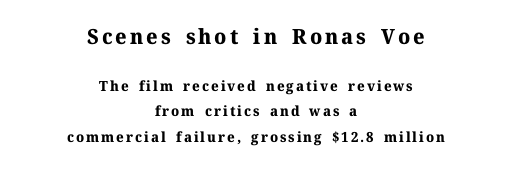
Q: Is the text bold? A: Yes.
Q: Is the text italic (slanted)? A: No, it is upright.
Q: Is the text underlined? A: No.
Q: How is the paragraph aligned? A: Centered.
Q: Which block of text is set in a larger size, the first (top) or the second (bottom)? A: The first (top) one.
